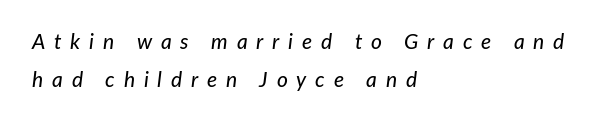
Q: Is the text italic (slanted)? A: Yes, it leans right by about 7 degrees.
Q: Is the text underlined? A: No.
Q: How is the paragraph aligned? A: Left-aligned.
Q: Is the spacing between letters normal or unusually wide? A: Unusually wide.
